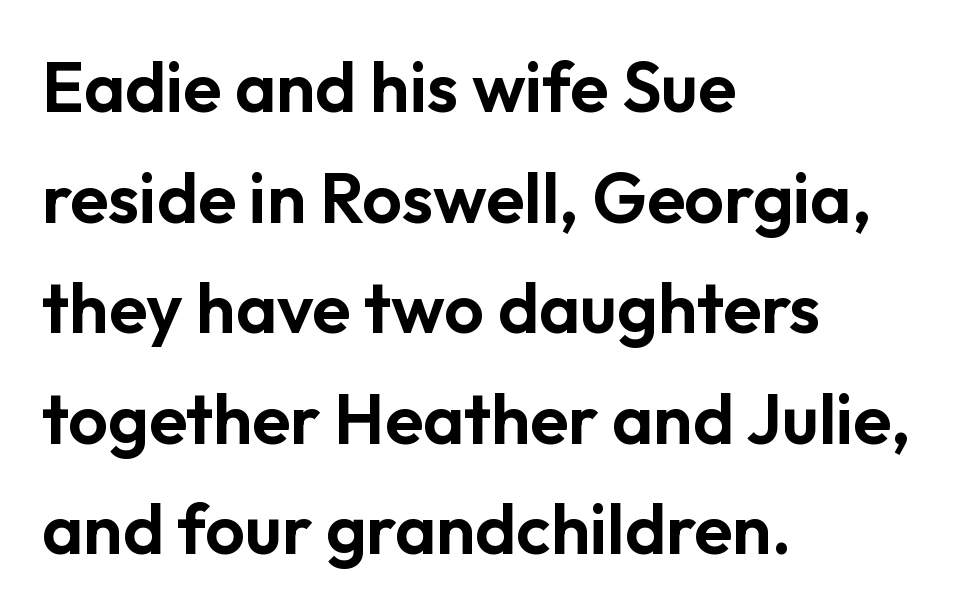
The image shows 70 px sans-serif type, upright; set left-aligned, normal line spacing (1.58x), normal letter spacing, not underlined; low stroke contrast and a medium x-height.
